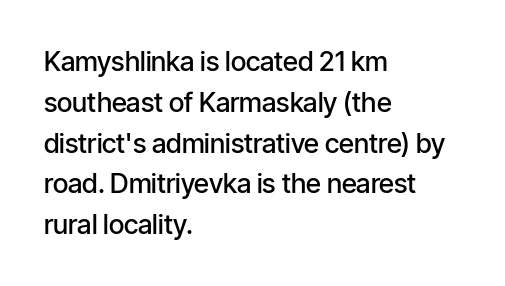
Q: Is the text bold? A: Semi-bold.
Q: Is the text italic (slanted)? A: No, it is upright.
Q: Is the text underlined? A: No.
Q: How is the paragraph aligned? A: Left-aligned.
Q: Is the spacing between letters normal or unusually wide? A: Normal.
Q: Is the spacing between lines tight, normal or loose? A: Normal.
